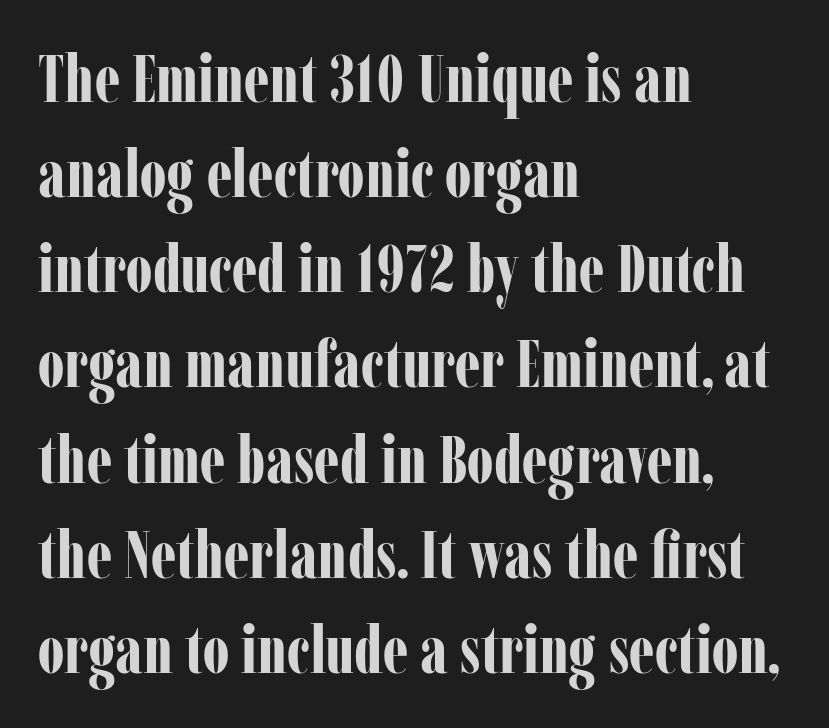
{"serif": "yes", "italic": "no", "bold": "yes", "weight": "bold", "width": "condensed", "stroke_contrast": "low", "x_height": "medium", "monospaced": "no", "underline": "no", "align": "left", "line_spacing": "normal", "line_spacing_ratio": 1.42, "letter_spacing": "normal", "letter_spacing_em": 0.0, "glyph_px": 67}
